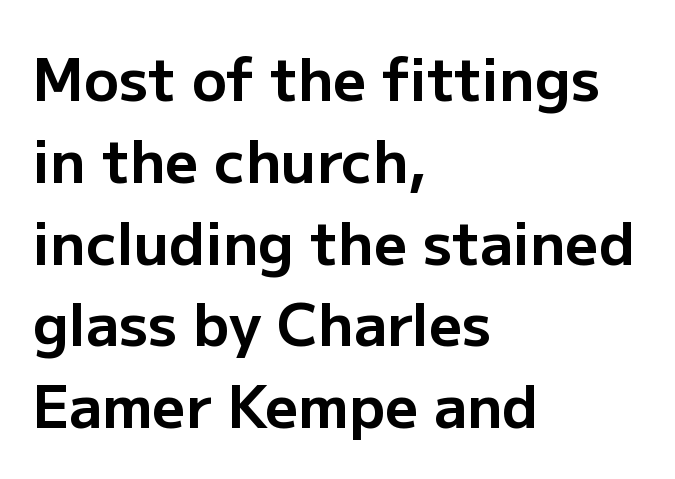
The image shows 58 px bold sans-serif type, upright; set left-aligned, normal line spacing (1.41x), normal letter spacing, not underlined; low stroke contrast and a medium x-height.
